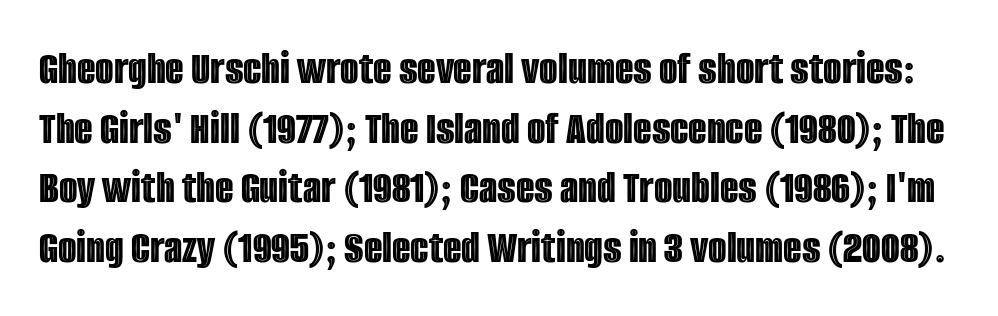
{"italic": "no", "width": "condensed", "x_height": "large", "monospaced": "no", "underline": "no", "line_spacing_ratio": 1.24, "letter_spacing": "normal", "letter_spacing_em": 0.0, "glyph_px": 48}
